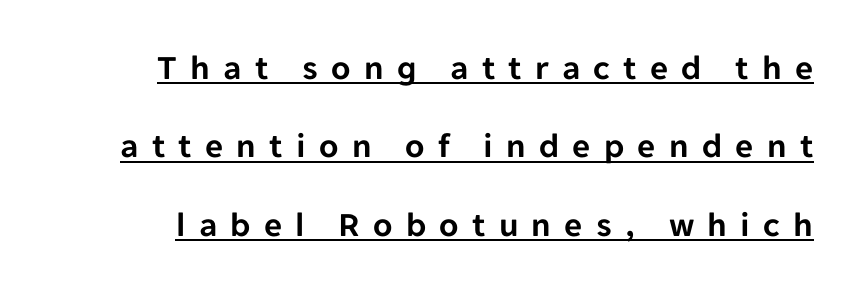
The image shows 35 px sans-serif type, upright; set loose line spacing (2.24x), unusually wide letter spacing (+0.38 em), underlined; low stroke contrast and a medium x-height.
